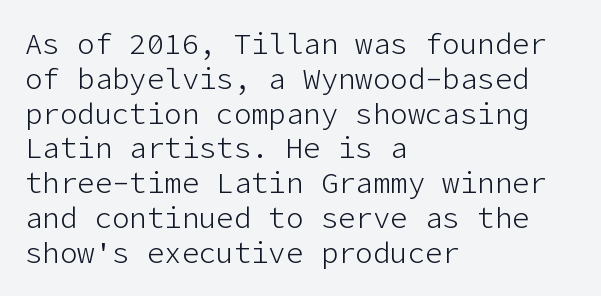
The image shows 29 px light sans-serif type, upright; set left-aligned, line spacing 1.2x, normal letter spacing, not underlined; low stroke contrast and a medium x-height.
